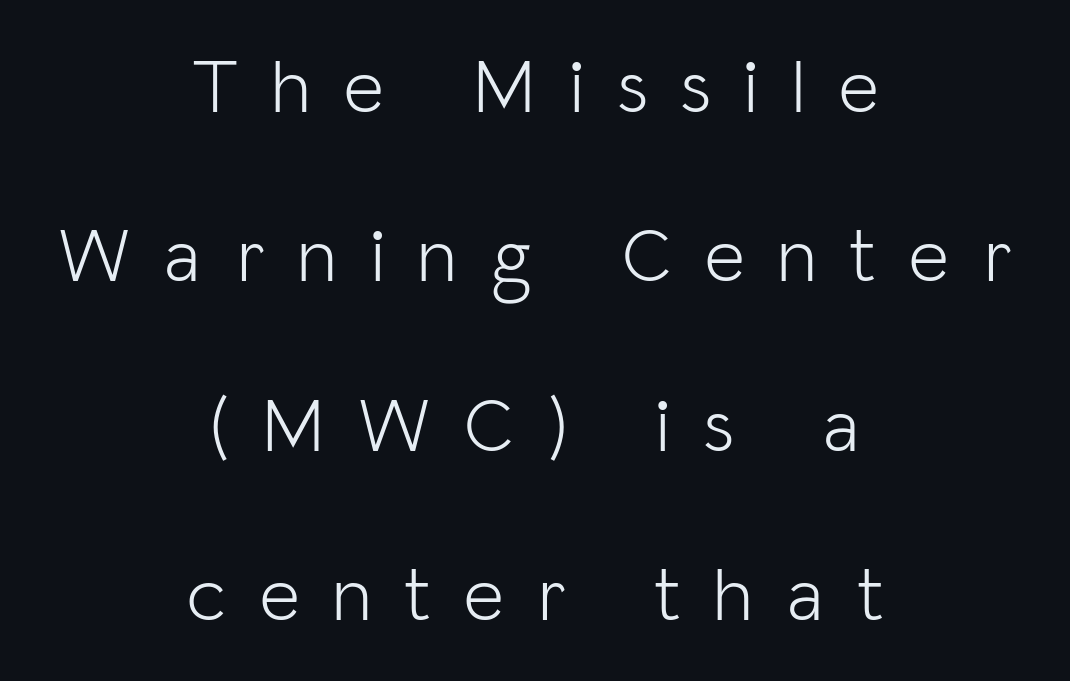
{"serif": "no", "italic": "no", "bold": "no", "weight": "light", "width": "normal", "stroke_contrast": "low", "x_height": "medium", "monospaced": "no", "underline": "no", "align": "center", "line_spacing": "loose", "line_spacing_ratio": 2.17, "letter_spacing": "wide", "letter_spacing_em": 0.44, "glyph_px": 78}
